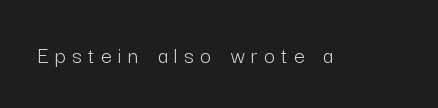
The image shows 24 px text type, upright; set unusually wide letter spacing (+0.27 em), not underlined.
